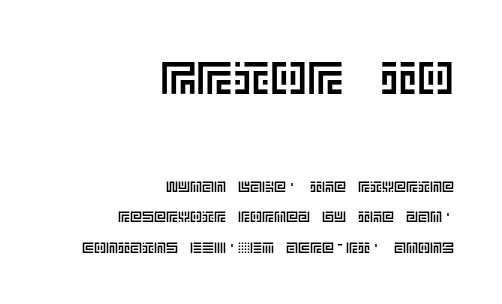
Q: Is the text italic (slanted)? A: No, it is upright.
Q: Is the text underlined? A: No.
Q: How is the paragraph aligned? A: Right-aligned.
Q: Is the spacing between letters normal or unusually wide? A: Normal.
Q: Is the spacing between lines tight, normal or loose? A: Loose.
Q: Which block of text is set in a larger size, the first (top) or the second (bottom)? A: The first (top) one.
Q: Width (condensed, normal, or wide)? A: Normal.
Q: x-height? A: Large.
